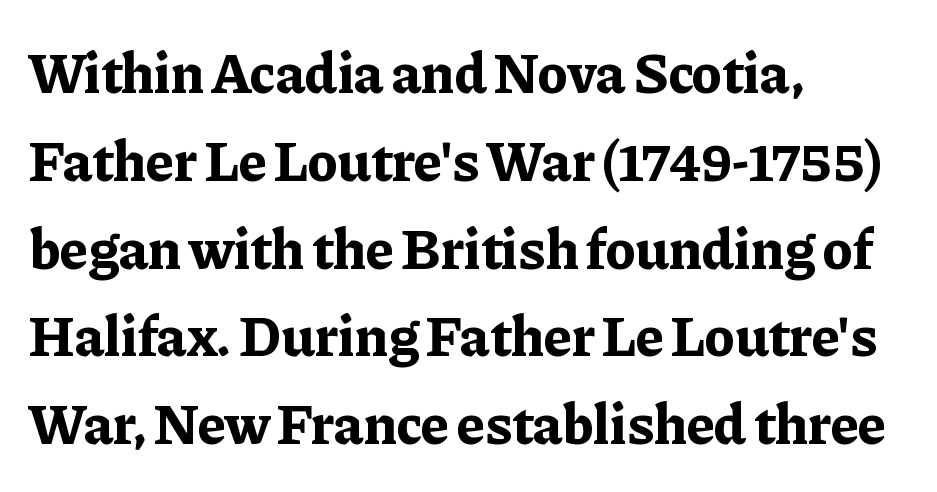
The image shows 57 px bold serif type, upright; set left-aligned, normal line spacing (1.54x), normal letter spacing, not underlined; low stroke contrast and a medium x-height.
